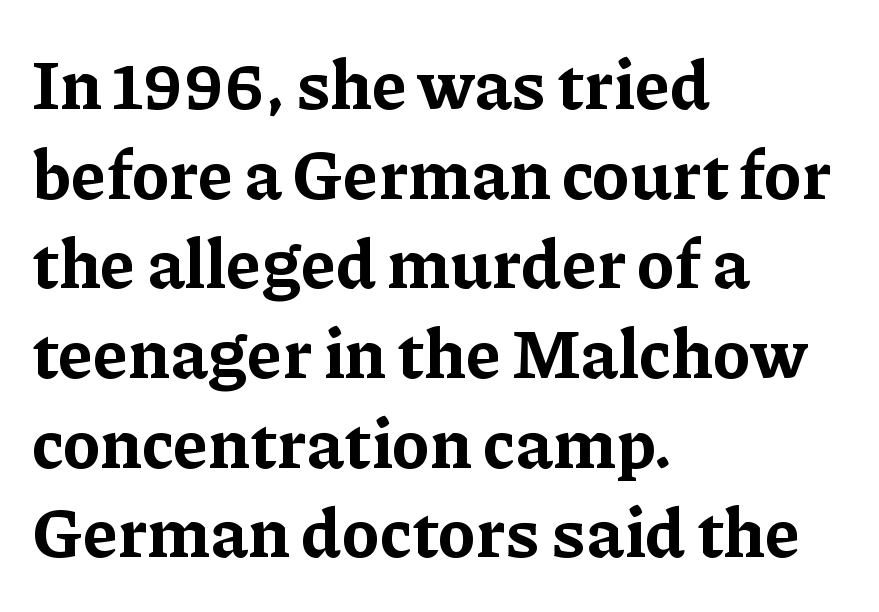
{"serif": "yes", "italic": "no", "bold": "yes", "weight": "bold", "width": "normal", "stroke_contrast": "low", "x_height": "medium", "monospaced": "no", "underline": "no", "align": "left", "line_spacing": "normal", "line_spacing_ratio": 1.3, "letter_spacing": "normal", "letter_spacing_em": 0.0, "glyph_px": 69}
